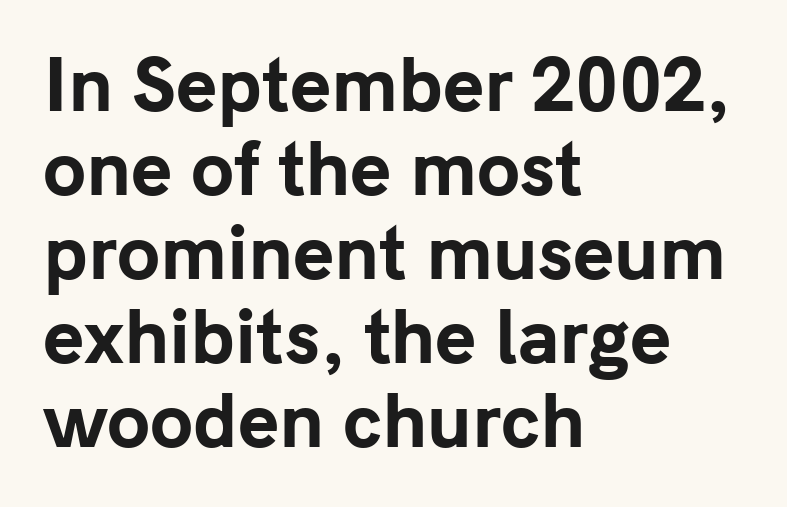
This sample has the flowing, uneven cadence of proportional lettering. Notice how the passage keeps a crisp vertical edge on the left only. The face used here has the dense, thick strokes of a bold. Nope, not italic — everything's standing straight. These lines are composed in type without serifs.
